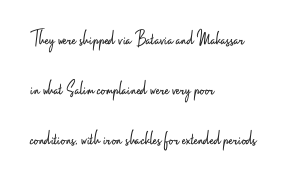
Horizontal bands of white between lines are thick stripes. Tracking here is standard; glyphs follow each other at the usual distance. A clean baseline with only descenders dipping below it. Line starts are locked; line ends wander.
